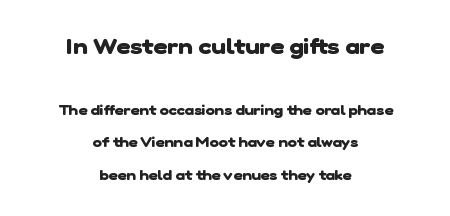
Anything drawn beneath the words? Only blank space. Standard letterfit; no display-style spreading of the glyphs. The rendering uses a bold face; every stroke is thick and dark. Look at the glyph heights: the upper group is clearly the bigger setting.
